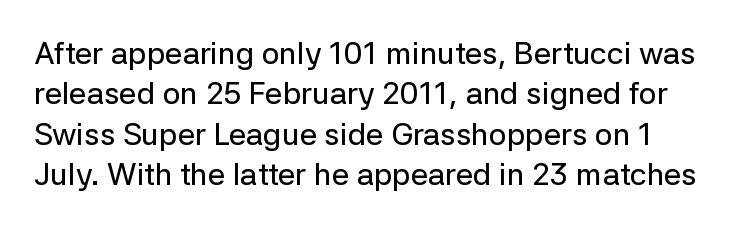
Q: Is the text italic (slanted)? A: No, it is upright.
Q: Is the typeface a serif or a sans-serif typeface? A: Sans-serif.
Q: Is the text underlined? A: No.
Q: Is the spacing between letters normal or unusually wide? A: Normal.
Q: Is the spacing between lines tight, normal or loose? A: Normal.
Q: Width (condensed, normal, or wide)? A: Normal.
Q: Stroke contrast? A: Low.
Q: x-height? A: Medium.
Q: Monospaced? A: No.
